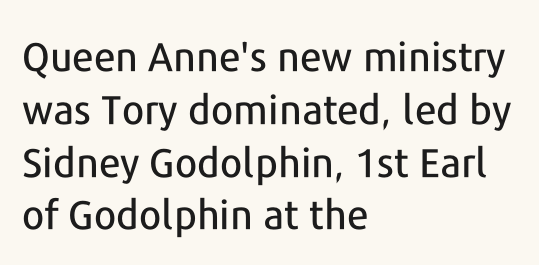
The image shows 40 px sans-serif type, upright; set left-aligned, normal line spacing (1.32x), normal letter spacing, not underlined; low stroke contrast and a medium x-height.
